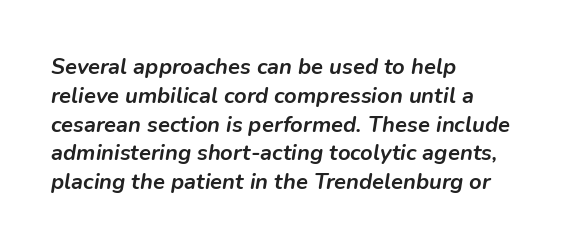
{"italic": "yes", "lean": "right", "slant_degrees": 9, "bold": "yes", "underline": "no", "align": "left", "line_spacing": "normal", "line_spacing_ratio": 1.31, "letter_spacing": "normal", "letter_spacing_em": 0.0, "glyph_px": 22}
